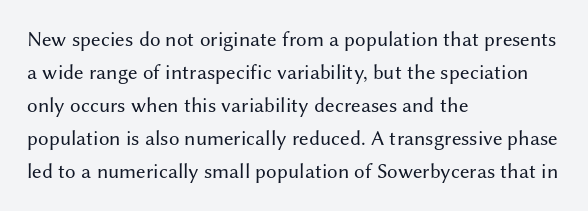
The image shows 21 px text type, upright; set left-aligned, normal line spacing (1.57x), normal letter spacing, not underlined.
